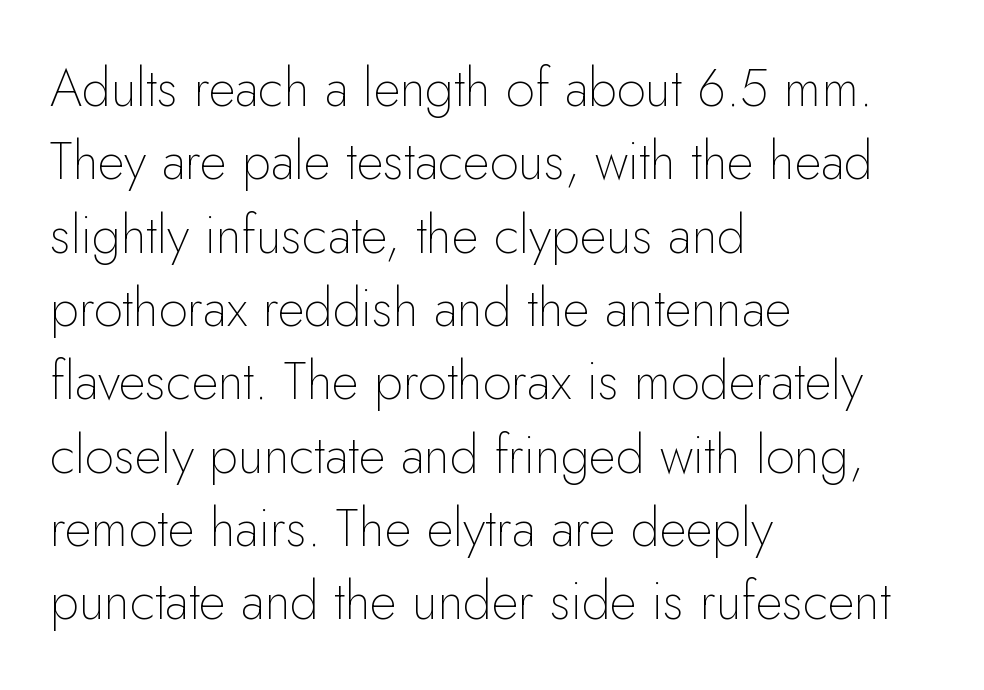
This block has exactly the height ordinary leading produces. Upright lettering throughout. No extra tracking has been applied to these lines. Are there feet on the stems? There aren't — it's a sans.
